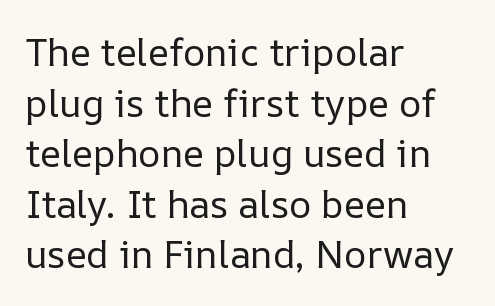
The image shows 38 px regular-weight type, upright; set left-aligned, normal line spacing (1.33x), normal letter spacing, not underlined; low stroke contrast and a medium x-height.
